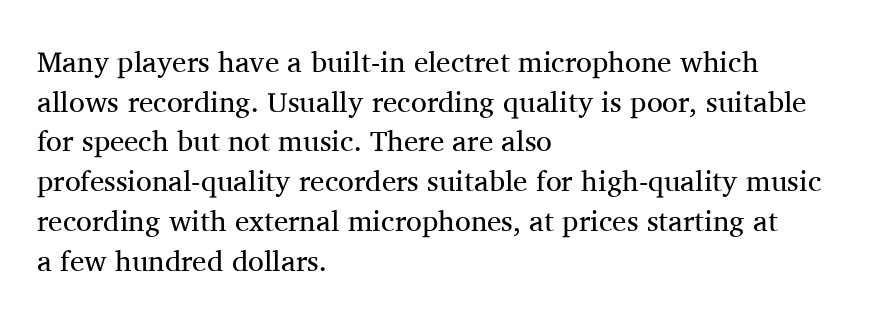
How are the letters spaced? Ordinarily, with no added tracking. Is the type heavy? It reads as light-to-regular instead. The rendering uses natural spacing where letterforms have individual widths. These lines are composed in type with serifs.
